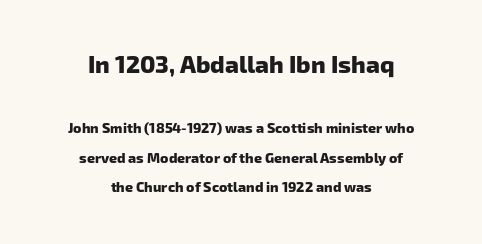
Line starts and ends both wander, symmetrically. Strong, thick strokes mark this as bold type. The space between consecutive lines is lavish. Here the first block reads like a headline and the second like body copy. Each row of text sits above clean, open space.
